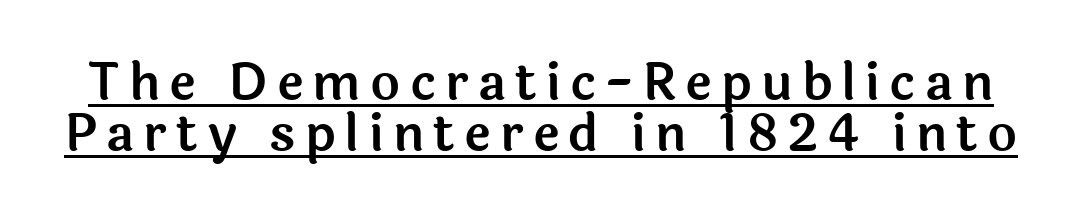
Q: Is the text italic (slanted)? A: No, it is upright.
Q: Is the typeface a serif or a sans-serif typeface? A: Sans-serif.
Q: Is the text underlined? A: Yes.
Q: Is the spacing between lines tight, normal or loose? A: Tight.
Q: Width (condensed, normal, or wide)? A: Normal.
Q: x-height? A: Medium.
Q: Monospaced? A: No.
